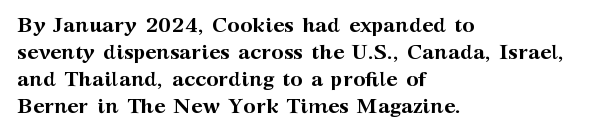
Which margin do the lines hug? The left one — the right edge is uneven. The foot of each line stays bare and open. Strokes here are thick enough to call this a true bold. Does the lettering tilt? It doesn't — this is upright. You could call the tracking neutral — neither tight nor loose. Interline gaps are of average width in this sample.
